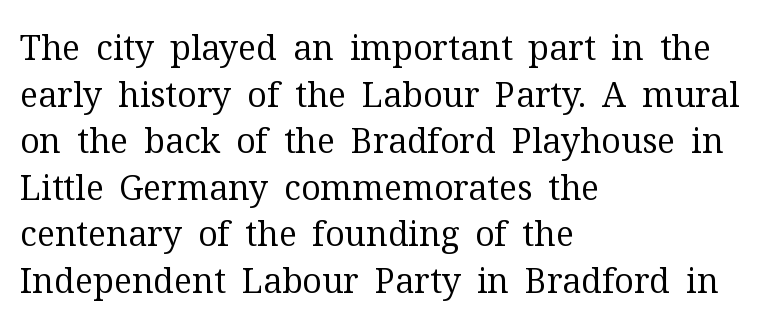
Q: Is the text bold? A: No.
Q: Is the text italic (slanted)? A: No, it is upright.
Q: Is the typeface a serif or a sans-serif typeface? A: Serif.
Q: Is the text underlined? A: No.
Q: How is the paragraph aligned? A: Left-aligned.
Q: Is the spacing between letters normal or unusually wide? A: Normal.
Q: Is the spacing between lines tight, normal or loose? A: Normal.
Q: Width (condensed, normal, or wide)? A: Normal.
Q: Stroke contrast? A: Medium.
Q: x-height? A: Medium.
Q: Monospaced? A: No.
